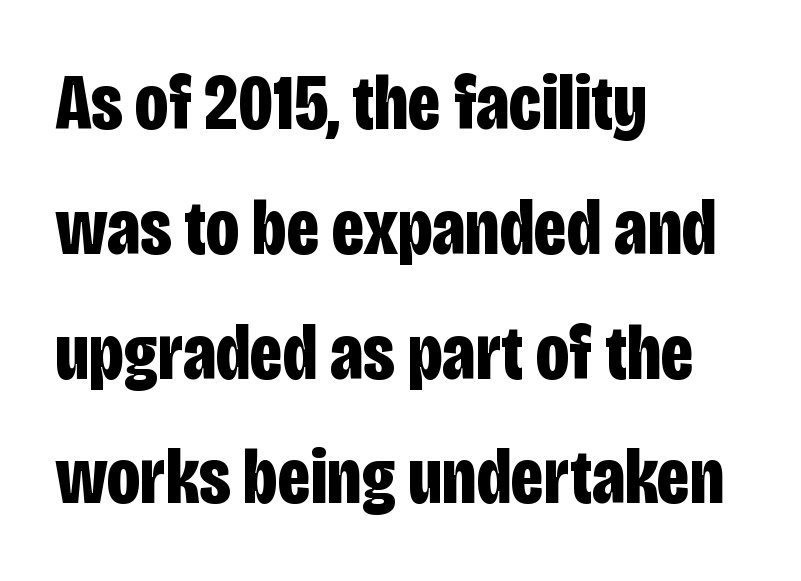
The image shows 79 px bold, condensed sans-serif type, upright; set left-aligned, normal line spacing (1.58x), normal letter spacing, not underlined; low stroke contrast and a large x-height.
